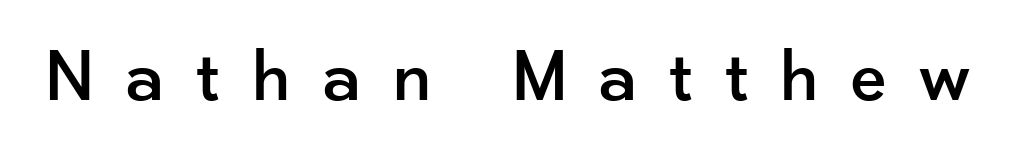
The image shows 76 px sans-serif type, upright; set unusually wide letter spacing (+0.42 em), not underlined; low stroke contrast and a small x-height.
